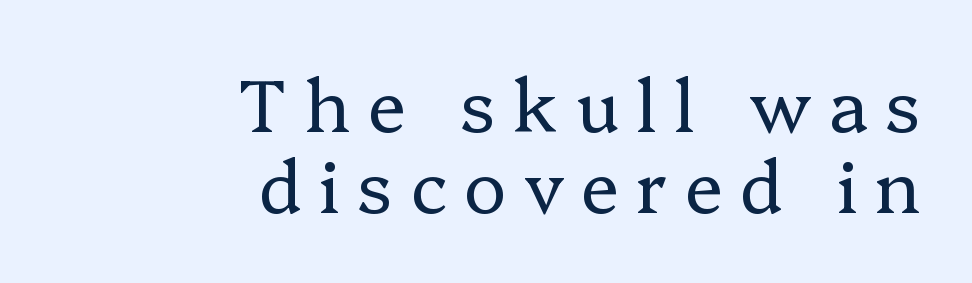
Note: serifs present on the glyphs. Just letters on the line, the space beneath them empty. The font sits on the lighter half of the weight spectrum, regular included. You can tell it's not italic because the verticals are truly vertical. The tracking jumps out immediately: characters are airy and widely separated.
